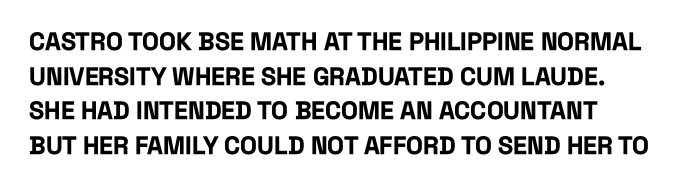
{"italic": "no", "bold": "yes", "underline": "no", "line_spacing": "normal", "line_spacing_ratio": 1.39, "letter_spacing": "normal", "letter_spacing_em": 0.0, "glyph_px": 25}
